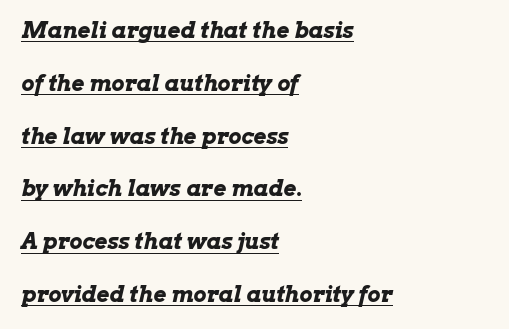
The image shows 22 px bold type, italic (leaning right); set left-aligned, loose line spacing (2.4x), normal letter spacing, underlined.
